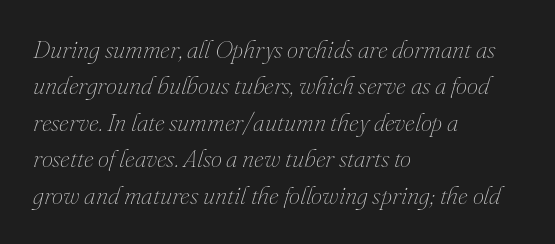
Q: Is the text bold? A: No.
Q: Is the text italic (slanted)? A: Yes, it leans right by about 16 degrees.
Q: Is the text underlined? A: No.
Q: How is the paragraph aligned? A: Left-aligned.
Q: Is the spacing between letters normal or unusually wide? A: Normal.
Q: Is the spacing between lines tight, normal or loose? A: Normal.
